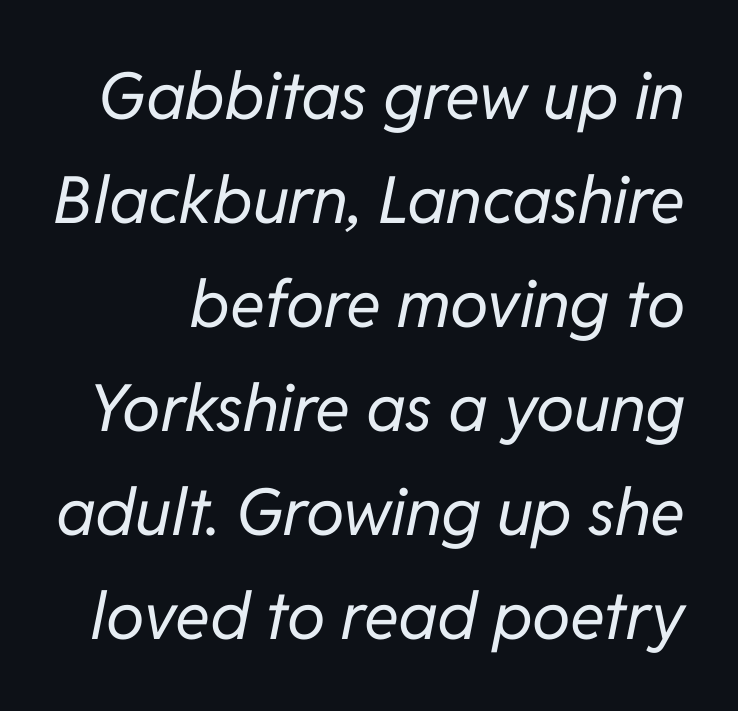
{"italic": "yes", "lean": "right", "slant_degrees": 11, "bold": "no", "weight": "regular", "width": "normal", "stroke_contrast": "low", "x_height": "medium", "monospaced": "no", "underline": "no", "line_spacing": "normal", "line_spacing_ratio": 1.6, "letter_spacing": "normal", "letter_spacing_em": 0.0, "glyph_px": 65}
